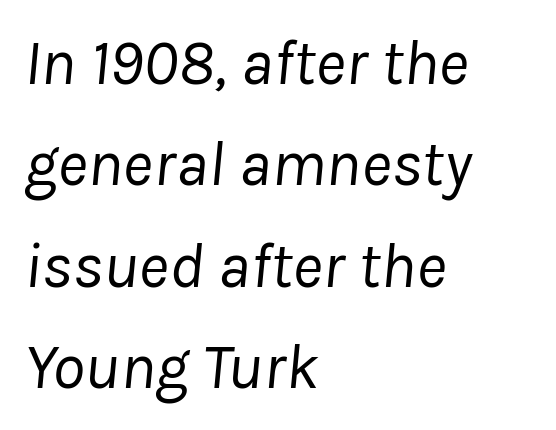
The zone under the glyphs is completely vacant. If you measured baseline to baseline, you'd find a middling distance. Weight: regular or lighter. Is the type slanted? Yes — the strokes lean at a clear angle.
